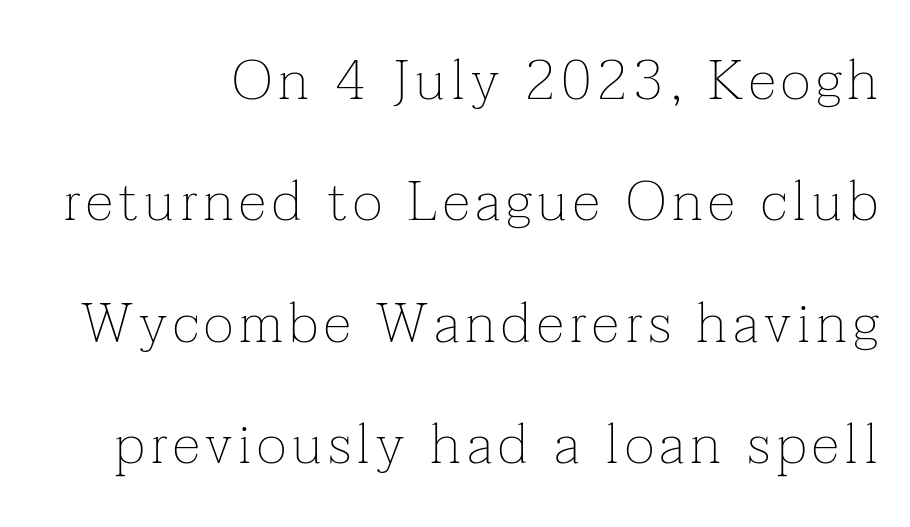
Q: Is the text bold? A: No.
Q: Is the text italic (slanted)? A: No, it is upright.
Q: Is the typeface a serif or a sans-serif typeface? A: Serif.
Q: Is the text underlined? A: No.
Q: Is the spacing between lines tight, normal or loose? A: Loose.
Q: Width (condensed, normal, or wide)? A: Normal.
Q: Stroke contrast? A: Low.
Q: x-height? A: Medium.
Q: Monospaced? A: No.
